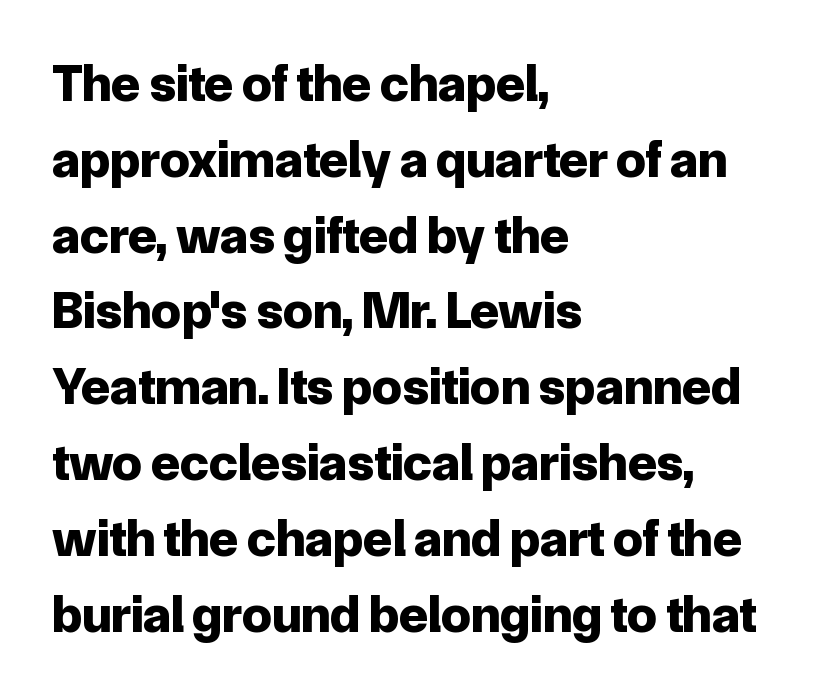
The image shows 53 px bold sans-serif type, upright; set left-aligned, normal line spacing (1.43x), normal letter spacing, not underlined; low stroke contrast and a medium x-height.
